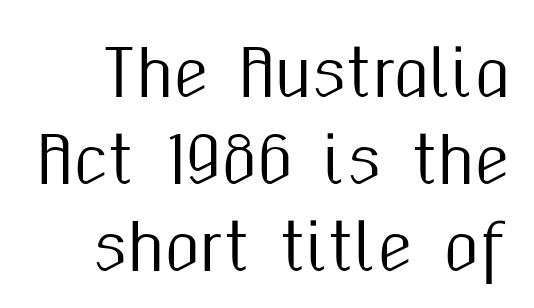
Each letter keeps its own natural width here, so spacing adapts to shape. Each word holds together tightly as a unit, with standard inter-letter gaps. Letters rest on an invisible, unmarked baseline. Compared with typical paragraphs, the rows here are spaced about the same. Designer's note — italics off, roman on. The font family rendered here belongs to the sans-serif group.
